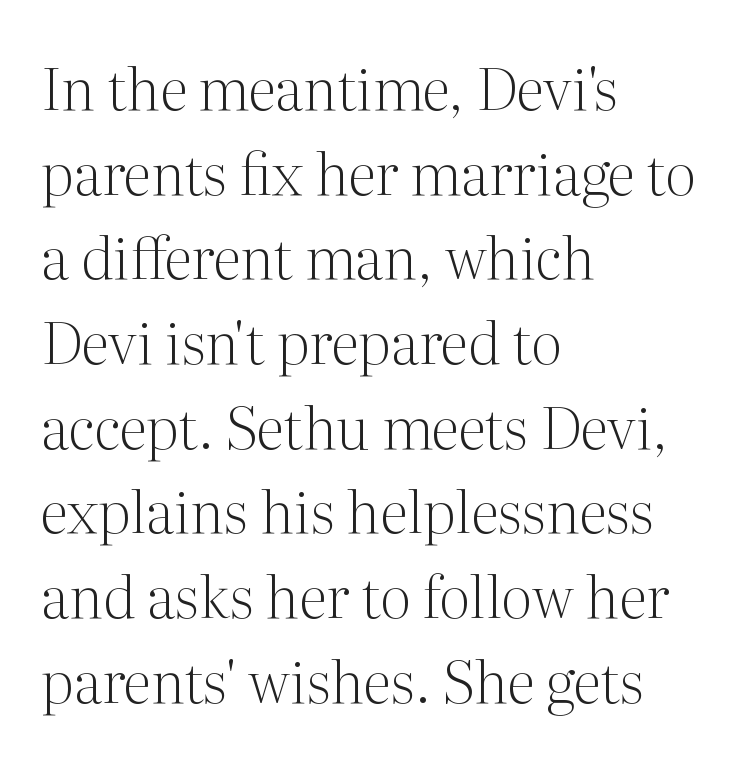
The image shows 58 px light serif type, upright; set left-aligned, normal line spacing (1.46x), normal letter spacing, not underlined; medium stroke contrast and a medium x-height.
